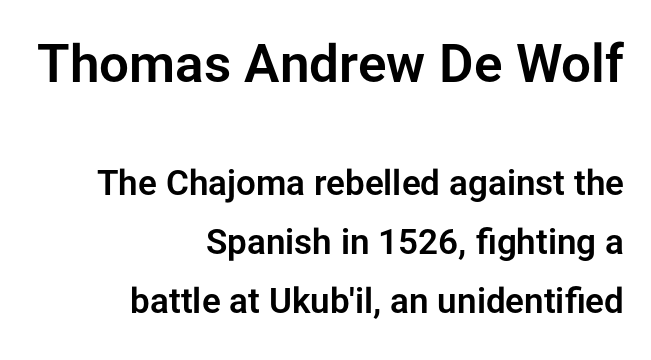
{"serif": "no", "italic": "no", "width": "normal", "stroke_contrast": "low", "x_height": "medium", "monospaced": "no", "underline": "no", "align": "right", "line_spacing": "normal", "line_spacing_ratio": 1.69, "letter_spacing": "normal", "letter_spacing_em": 0.0, "larger_block": "first", "size_ratio": 1.51, "glyph_px": 53}
